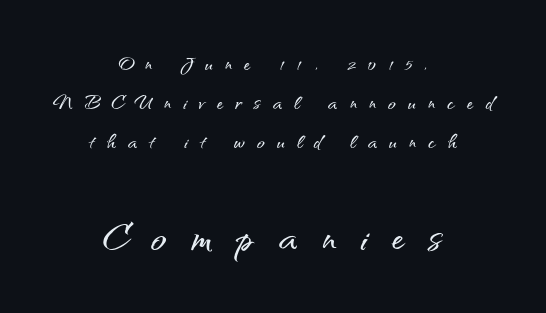
The image shows 52 px sans-serif type; set centered, normal line spacing (1.5x), unusually wide letter spacing (+0.47 em), not underlined; the second (bottom) block is 2.0x larger; medium stroke contrast and a small x-height.
